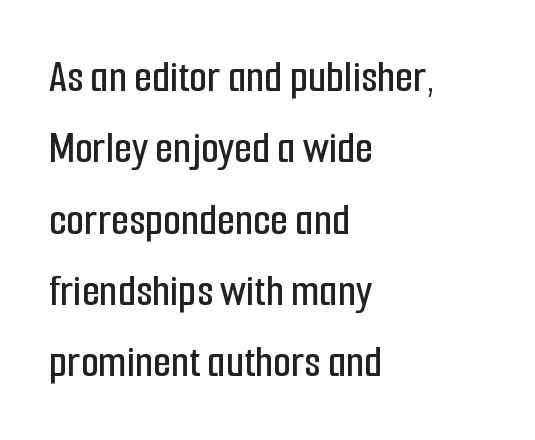
{"serif": "no", "italic": "no", "width": "condensed", "stroke_contrast": "low", "x_height": "medium", "monospaced": "no", "underline": "no", "align": "left", "line_spacing": "normal", "line_spacing_ratio": 1.55, "letter_spacing": "normal", "letter_spacing_em": 0.0, "glyph_px": 46}
